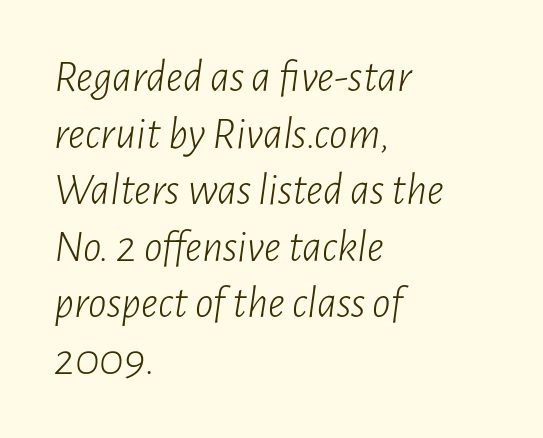
{"italic": "yes", "lean": "right", "slant_degrees": 7, "bold": "no", "weight": "light", "width": "condensed", "stroke_contrast": "low", "x_height": "medium", "monospaced": "no", "underline": "no", "align": "left", "line_spacing_ratio": 1.23, "letter_spacing": "normal", "letter_spacing_em": 0.0, "glyph_px": 46}
